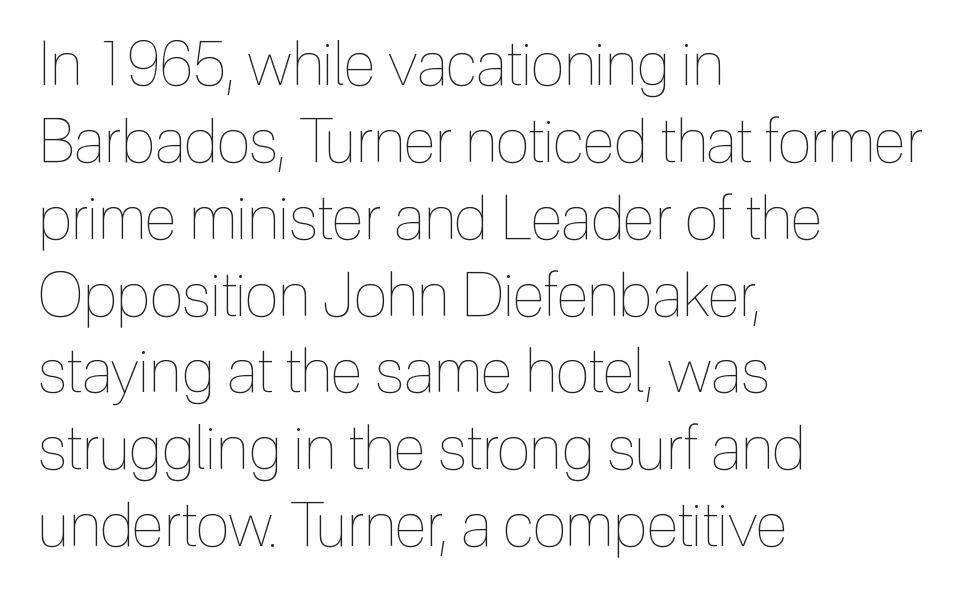
{"italic": "no", "bold": "no", "weight": "thin", "width": "condensed", "x_height": "medium", "monospaced": "no", "underline": "no", "align": "left", "line_spacing": "normal", "line_spacing_ratio": 1.26, "letter_spacing": "normal", "letter_spacing_em": 0.0, "glyph_px": 61}
